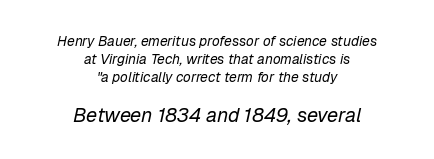
Q: Is the text bold? A: No.
Q: Is the text italic (slanted)? A: Yes, it leans right by about 12 degrees.
Q: Is the text underlined? A: No.
Q: How is the paragraph aligned? A: Centered.
Q: Is the spacing between letters normal or unusually wide? A: Normal.
Q: Is the spacing between lines tight, normal or loose? A: Normal.
Q: Which block of text is set in a larger size, the first (top) or the second (bottom)? A: The second (bottom) one.
